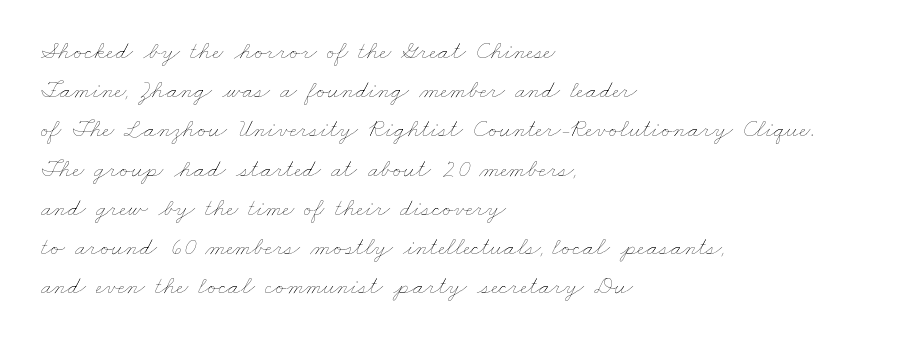
The image shows 25 px text type; set left-aligned, normal line spacing (1.57x), normal letter spacing, not underlined.
